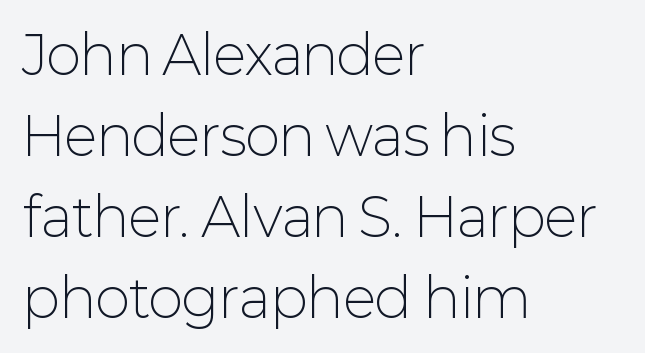
{"serif": "no", "italic": "no", "bold": "no", "weight": "light", "width": "normal", "stroke_contrast": "low", "x_height": "medium", "monospaced": "no", "underline": "no", "align": "left", "line_spacing": "normal", "line_spacing_ratio": 1.53, "letter_spacing": "normal", "letter_spacing_em": 0.0, "glyph_px": 53}
